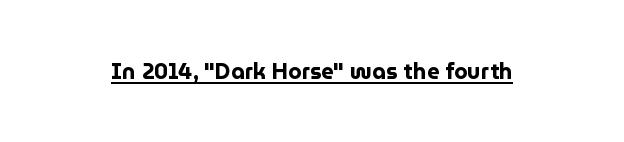
Q: Is the text bold? A: Yes.
Q: Is the text italic (slanted)? A: No, it is upright.
Q: Is the text underlined? A: Yes.
Q: Is the spacing between letters normal or unusually wide? A: Normal.
